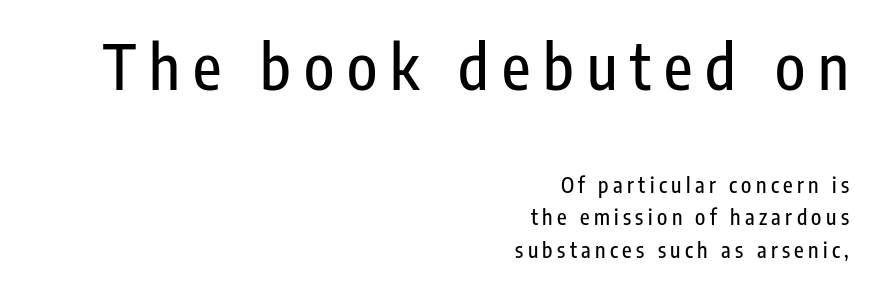
The image shows 62 px condensed sans-serif type, upright; set right-aligned, normal line spacing (1.54x), unusually wide letter spacing (+0.21 em), not underlined; the first (top) block is 2.95x larger; low stroke contrast and a medium x-height.
